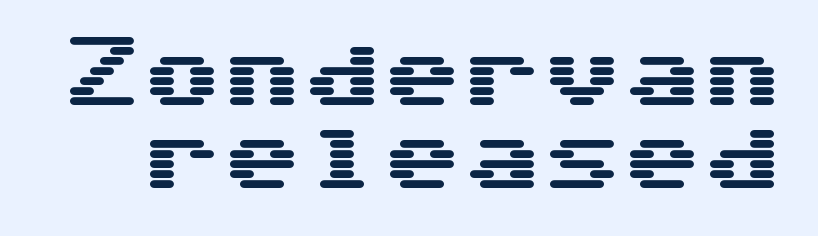
{"serif": "no", "italic": "no", "width": "wide", "stroke_contrast": "medium", "x_height": "medium", "monospaced": "yes", "underline": "no", "line_spacing": "tight", "line_spacing_ratio": 1.04, "letter_spacing": "normal", "letter_spacing_em": 0.0, "glyph_px": 80}
